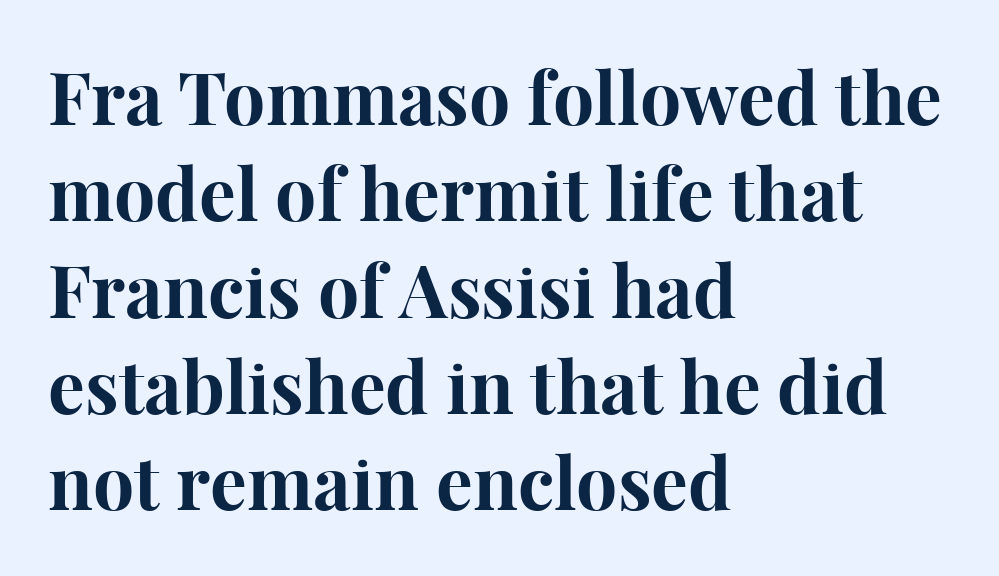
{"serif": "yes", "italic": "no", "bold": "yes", "weight": "bold", "width": "normal", "stroke_contrast": "high", "x_height": "medium", "monospaced": "no", "underline": "no", "align": "left", "line_spacing": "normal", "line_spacing_ratio": 1.32, "letter_spacing": "normal", "letter_spacing_em": 0.0, "glyph_px": 73}
